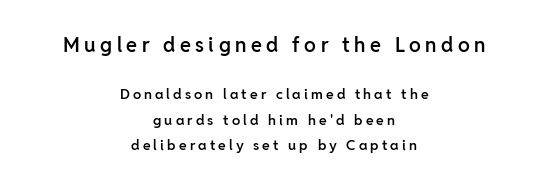
Q: Is the text bold? A: Semi-bold.
Q: Is the text italic (slanted)? A: No, it is upright.
Q: Is the text underlined? A: No.
Q: How is the paragraph aligned? A: Centered.
Q: Is the spacing between letters normal or unusually wide? A: Unusually wide.
Q: Which block of text is set in a larger size, the first (top) or the second (bottom)? A: The first (top) one.
